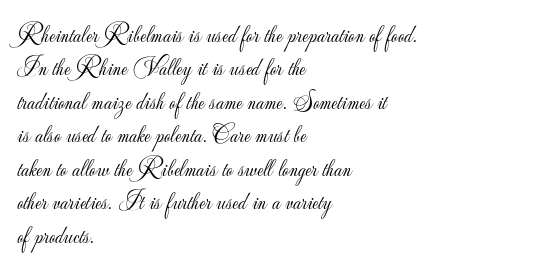
Clear beneath every line of the passage. Compared with typical paragraphs, the rows here are spaced about the same. The letters look calm and open, with moderate or lighter stems. Spacing between characters is what you'd get straight out of the box.
